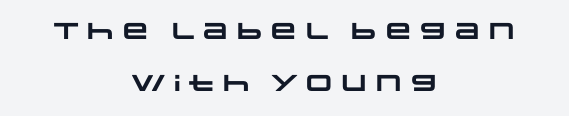
The image shows 23 px bold type; set centered, loose line spacing (2.26x), normal letter spacing, not underlined.
